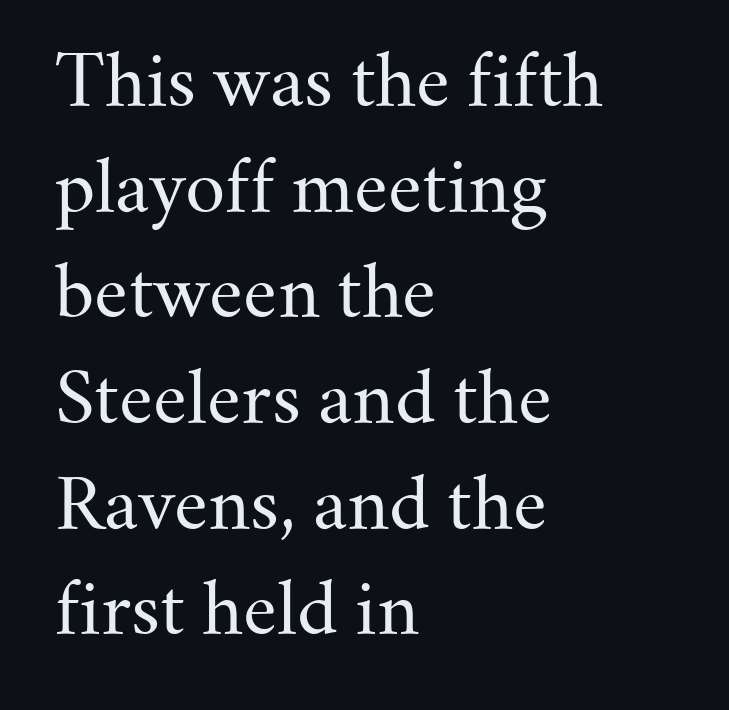
A typesetter would call this zero additional tracking. The area under the type is left untouched. This sample has the flowing, uneven cadence of proportional lettering. The cut favours lightness, reaching ordinary text weight at its darkest. Short and long lines alike share a common starting point at left.
